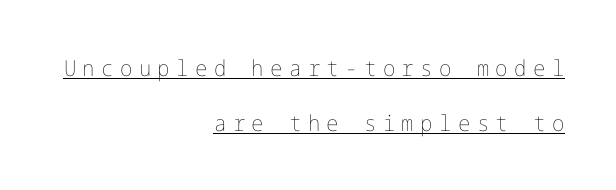
The text block is weighted toward the right margin, trailing off unevenly leftward. The typesetter has applied underlining to the passage shown. Interline gaps are noticeably wide in this sample. Think standard paragraph weight, or any step lighter than that. Quick note: not italic, upright.
